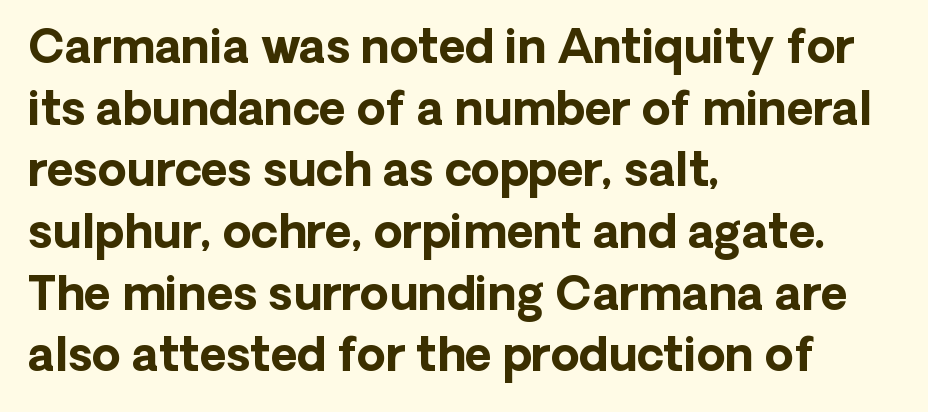
The image shows 46 px bold sans-serif type, upright; set left-aligned, normal line spacing (1.34x), normal letter spacing, not underlined; low stroke contrast and a medium x-height.
